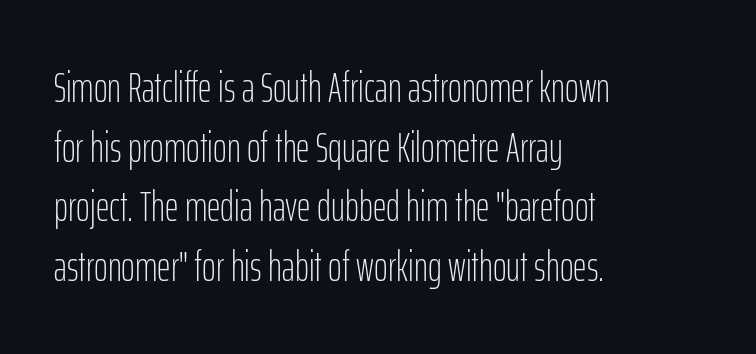
{"serif": "no", "italic": "no", "bold": "no", "weight": "light", "width": "condensed", "stroke_contrast": "low", "x_height": "medium", "monospaced": "no", "underline": "no", "align": "left", "line_spacing": "normal", "line_spacing_ratio": 1.42, "letter_spacing": "normal", "letter_spacing_em": 0.0, "glyph_px": 42}
